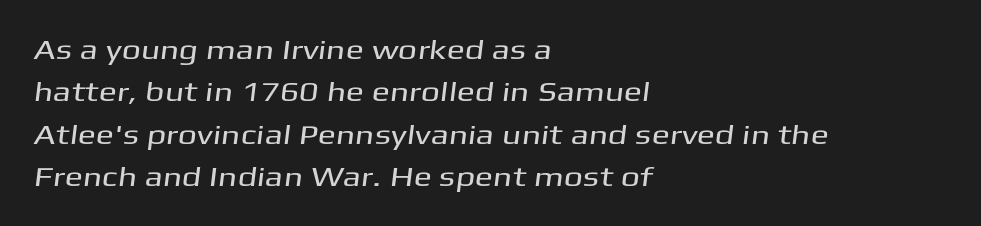
The compositor pushed each line to the left boundary. The passage shown stacks its lines at a standard gap. You could call the tracking neutral — neither tight nor loose. The string is rendered with underlining switched off.
